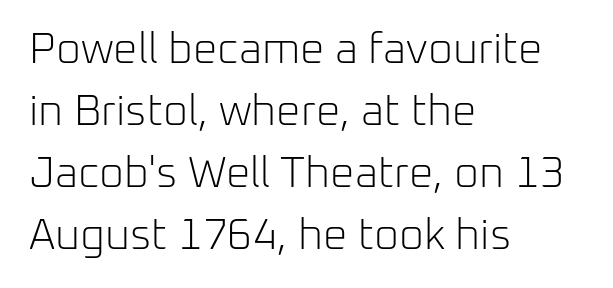
The image shows 43 px light sans-serif type, upright; set left-aligned, normal line spacing (1.44x), normal letter spacing, not underlined; low stroke contrast and a medium x-height.
